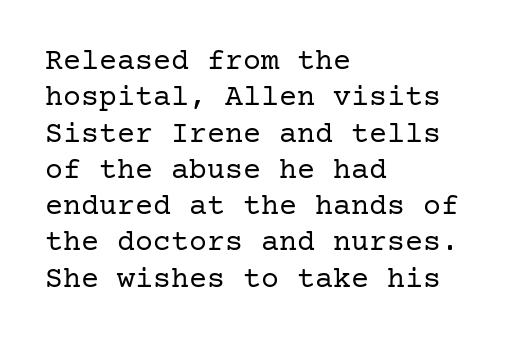
Q: Is the text bold? A: No.
Q: Is the text italic (slanted)? A: No, it is upright.
Q: Is the typeface a serif or a sans-serif typeface? A: Serif.
Q: Is the text underlined? A: No.
Q: How is the paragraph aligned? A: Left-aligned.
Q: Is the spacing between letters normal or unusually wide? A: Normal.
Q: Width (condensed, normal, or wide)? A: Normal.
Q: Stroke contrast? A: Low.
Q: x-height? A: Medium.
